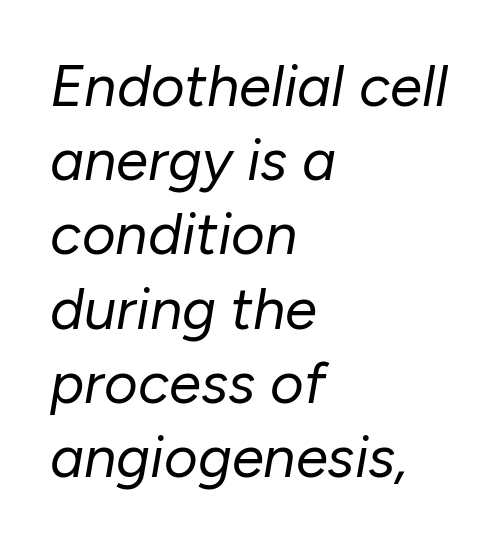
The space between consecutive lines is moderate. Ink coverage per letter is moderate at most. Inter-character spacing is left at the font's built-in metrics. The rag falls on the right side of this text block. The face used here is proportionally spaced, like ordinary book or web type. Notice how the stems are inclined rather than vertical — that's the hallmark of italics.
